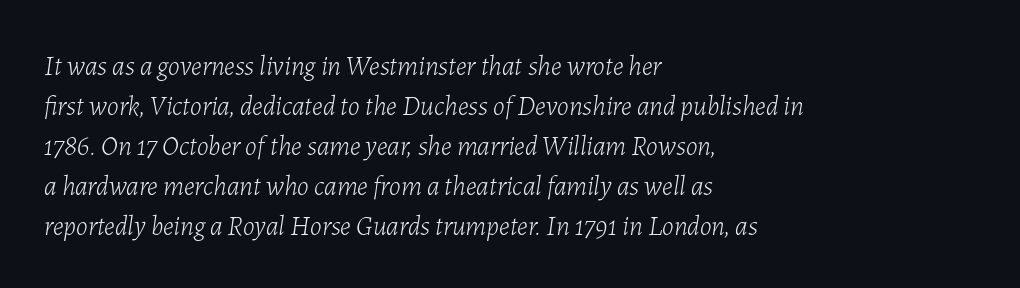
{"italic": "yes", "lean": "right", "slant_degrees": 7, "bold": "no", "underline": "no", "align": "left", "line_spacing": "normal", "line_spacing_ratio": 1.48, "letter_spacing": "normal", "letter_spacing_em": 0.0, "glyph_px": 27}
